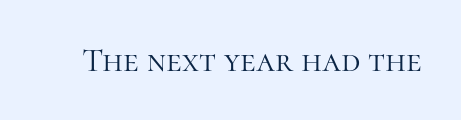
{"serif": "yes", "italic": "no", "bold": "no", "weight": "light", "width": "normal", "stroke_contrast": "high", "x_height": "medium", "monospaced": "no", "underline": "no", "letter_spacing": "normal", "letter_spacing_em": 0.0, "glyph_px": 34}
